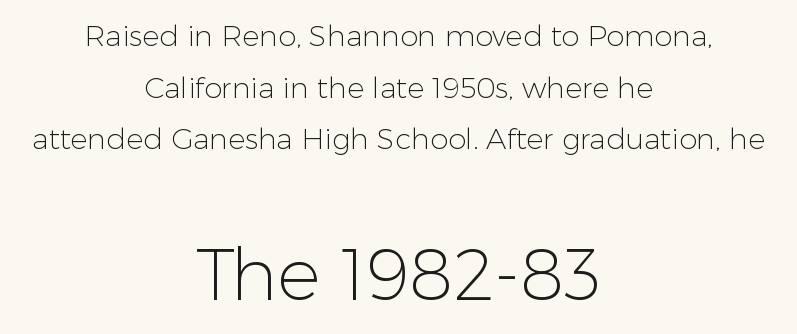
{"serif": "no", "italic": "no", "bold": "no", "weight": "light", "width": "normal", "stroke_contrast": "low", "x_height": "medium", "monospaced": "no", "underline": "no", "align": "center", "line_spacing_ratio": 1.78, "letter_spacing": "normal", "letter_spacing_em": 0.0, "larger_block": "second", "size_ratio": 2.48, "glyph_px": 72}
